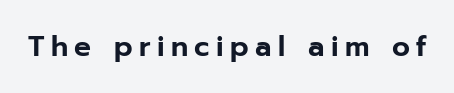
These lines are rendered in a variable-pitch font. The baseline area is clear. Here the glyphs are tracked loosely, breaking word shapes into spaced letters. Font category for this specimen: sans-serif. You can tell it's not italic because the verticals are truly vertical.
